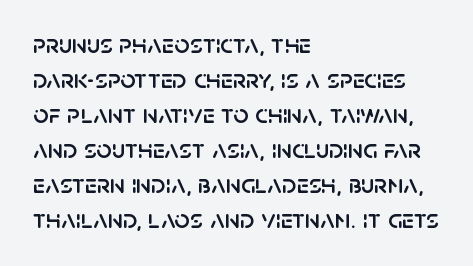
{"italic": "no", "underline": "no", "align": "left", "line_spacing": "normal", "line_spacing_ratio": 1.3, "letter_spacing": "normal", "letter_spacing_em": 0.0, "glyph_px": 27}
